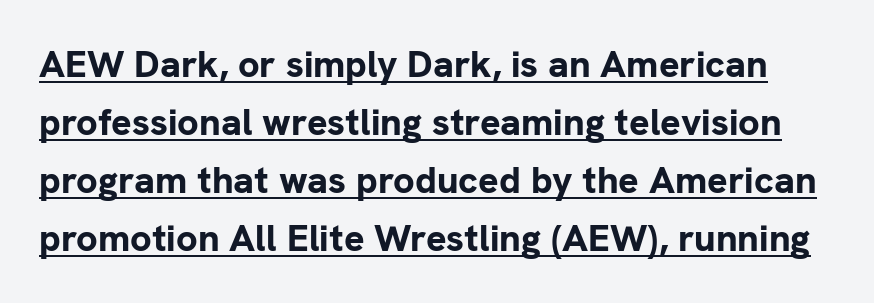
Stroke thickness is high; the sample reads as a true bold. To sum up the face: it is a sans, with no serifs. The space between consecutive lines is moderate. It's the straight-up-and-down kind of type.
